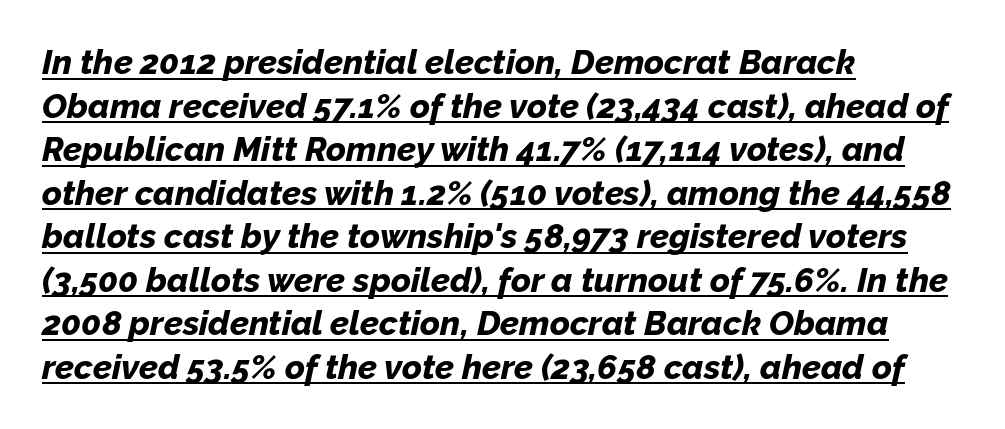
A full-strength bold gives these letters their thick strokes. Where is the straight margin? On the left. Nothing unusual about the tracking: characters are spaced as the font intends. Interline gaps are of average width in this sample. A typographer would call this underscored text.
